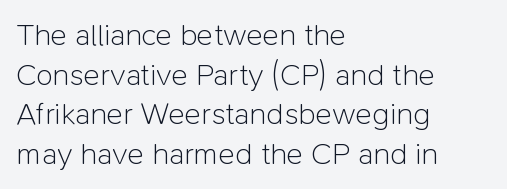
Unbolded letterforms with no extra heft. Each line starts at the same left margin while the right side varies. Line spacing here is normal. Stroke terminals: plain, sans-serif.
